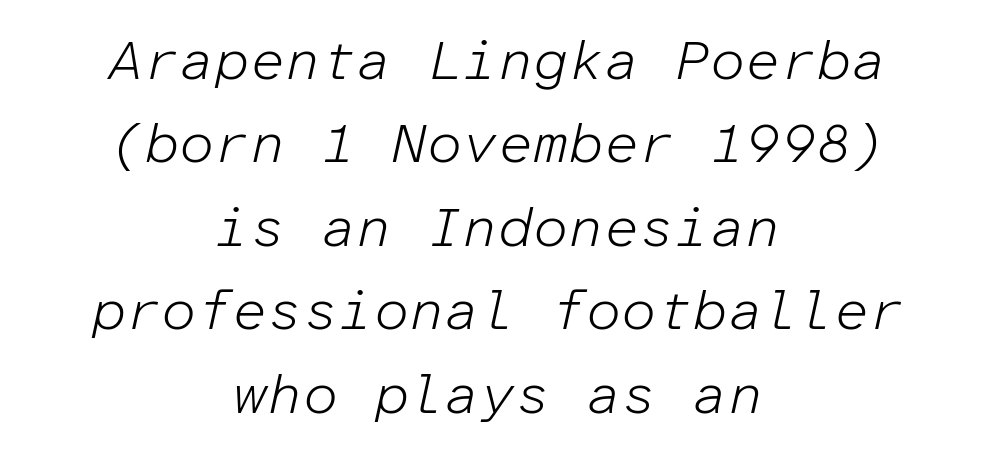
{"italic": "yes", "lean": "right", "slant_degrees": 12, "bold": "no", "weight": "light", "width": "normal", "stroke_contrast": "low", "x_height": "medium", "monospaced": "yes", "underline": "no", "align": "center", "line_spacing": "normal", "line_spacing_ratio": 1.49, "letter_spacing": "normal", "letter_spacing_em": 0.0, "glyph_px": 56}
